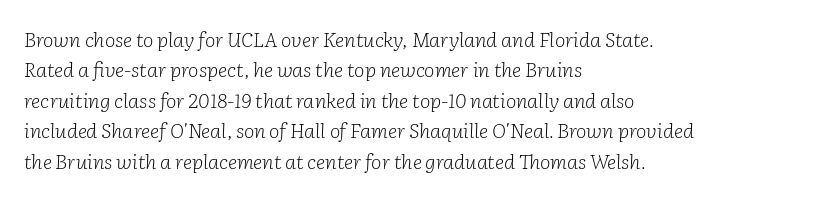
There's an unmistakable incline to the writing here. Interline gaps are of average width in this sample. Between one letter and the next there's only the usual sliver of space. Words float on clear page, feet unadorned. Stroke mass is kept to a normal reading level or below.
